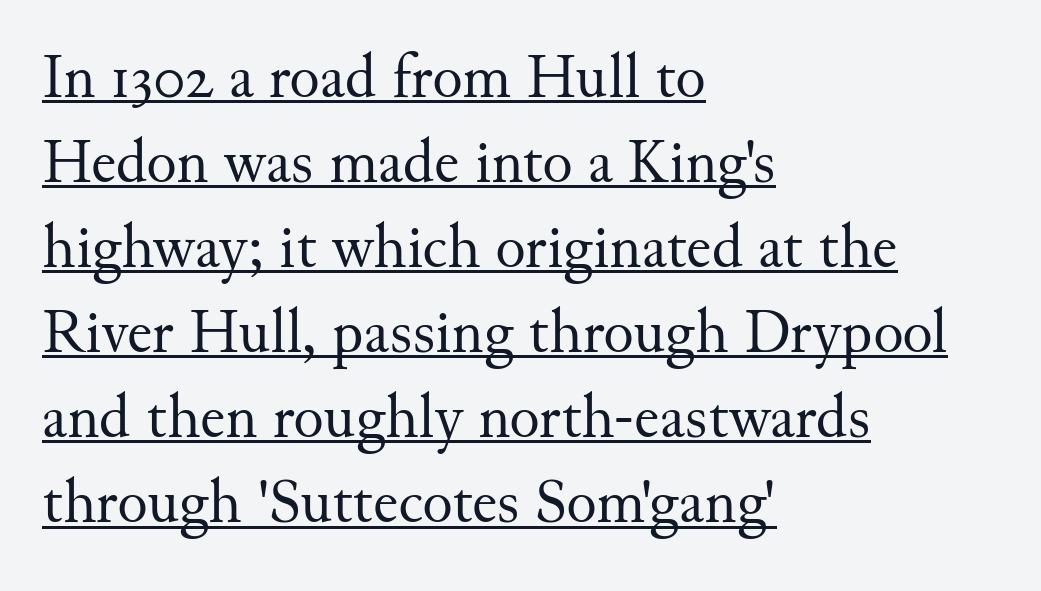
{"serif": "yes", "italic": "no", "bold": "no", "weight": "regular", "width": "normal", "stroke_contrast": "medium", "x_height": "small", "monospaced": "no", "underline": "yes", "align": "left", "line_spacing": "normal", "line_spacing_ratio": 1.35, "letter_spacing": "normal", "letter_spacing_em": 0.0, "glyph_px": 63}
